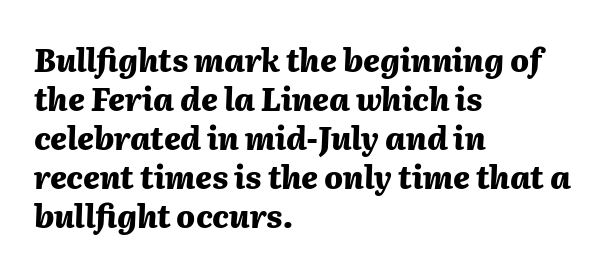
{"italic": "yes", "lean": "right", "slant_degrees": 2, "bold": "yes", "weight": "heavy", "width": "normal", "stroke_contrast": "medium", "x_height": "medium", "monospaced": "no", "underline": "no", "align": "left", "line_spacing": "normal", "line_spacing_ratio": 1.26, "letter_spacing": "normal", "letter_spacing_em": 0.0, "glyph_px": 31}
